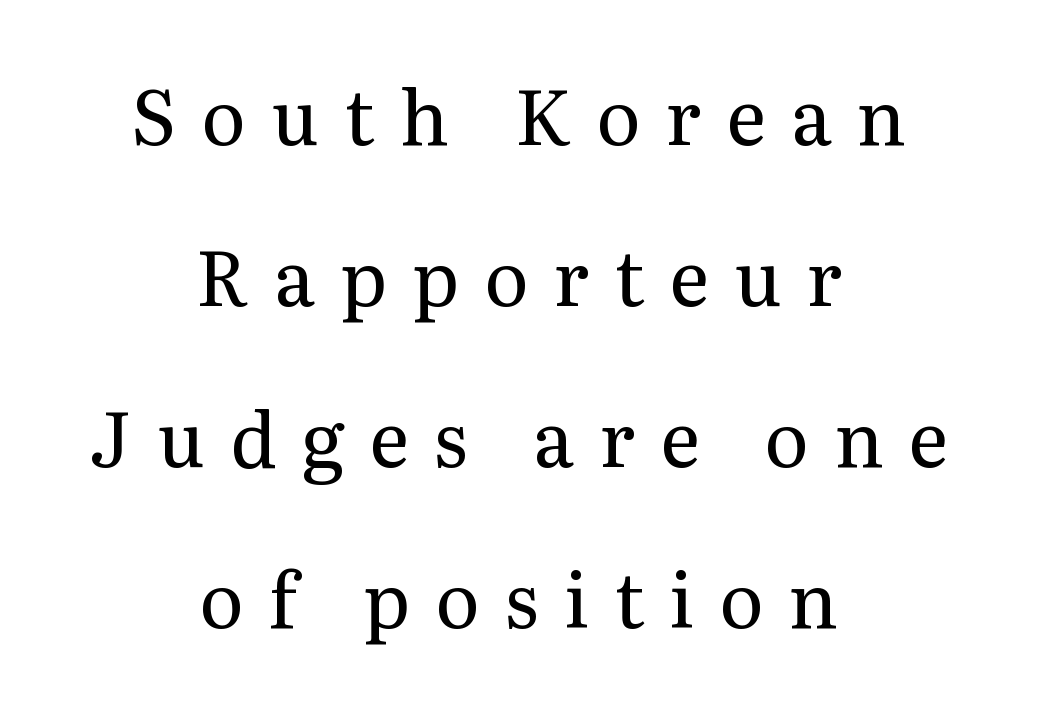
Q: Is the text bold? A: No.
Q: Is the text italic (slanted)? A: No, it is upright.
Q: Is the typeface a serif or a sans-serif typeface? A: Serif.
Q: Is the text underlined? A: No.
Q: How is the paragraph aligned? A: Centered.
Q: Is the spacing between letters normal or unusually wide? A: Unusually wide.
Q: Is the spacing between lines tight, normal or loose? A: Loose.
Q: Width (condensed, normal, or wide)? A: Normal.
Q: Stroke contrast? A: Medium.
Q: x-height? A: Medium.
Q: Monospaced? A: No.
